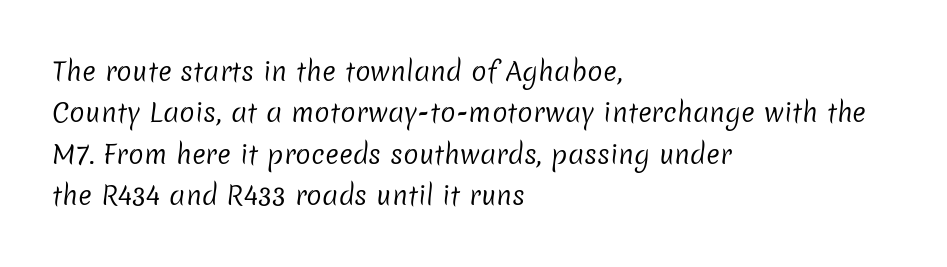
Q: Is the text bold? A: No.
Q: Is the text underlined? A: No.
Q: How is the paragraph aligned? A: Left-aligned.
Q: Is the spacing between letters normal or unusually wide? A: Normal.
Q: Is the spacing between lines tight, normal or loose? A: Normal.
